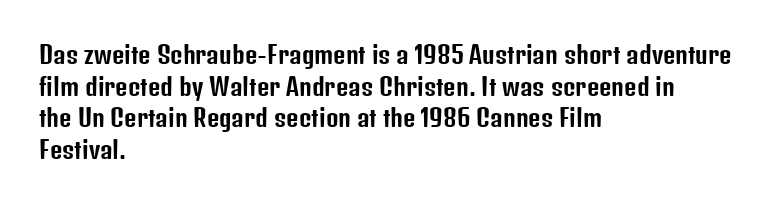
{"italic": "no", "underline": "no", "align": "left", "line_spacing": "normal", "line_spacing_ratio": 1.32, "letter_spacing": "normal", "letter_spacing_em": 0.0, "glyph_px": 24}
